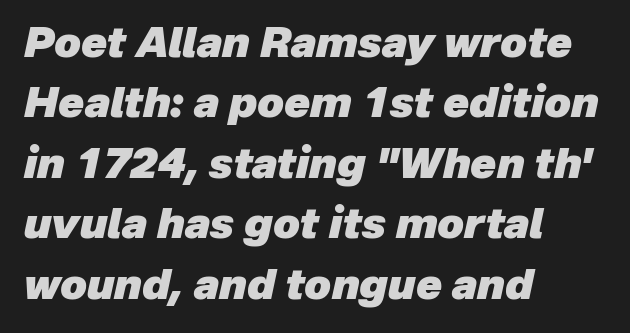
The passage shown is typed in a proportional face where columns would drift. The typesetter chose a ragged-right arrangement here. Typesetter's note: full bold, strokes at maximum text heaviness. Nobody drew a line under any word here. This rendering leaves character spacing at its baseline value.
